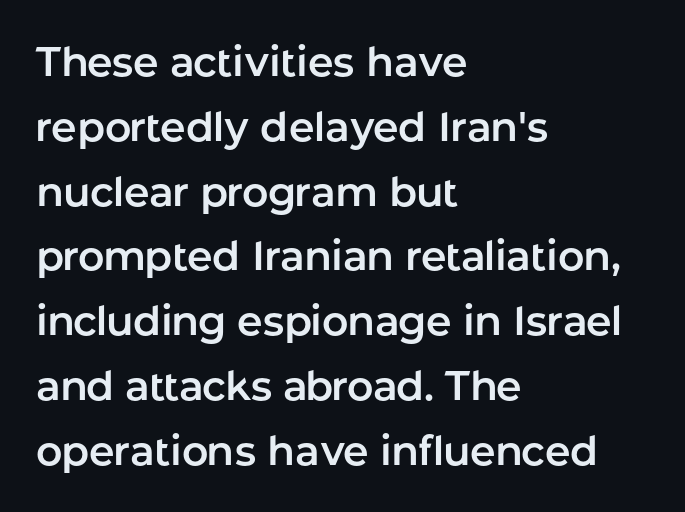
The image shows 41 px sans-serif type, upright; set left-aligned, normal line spacing (1.58x), normal letter spacing, not underlined; low stroke contrast and a medium x-height.
